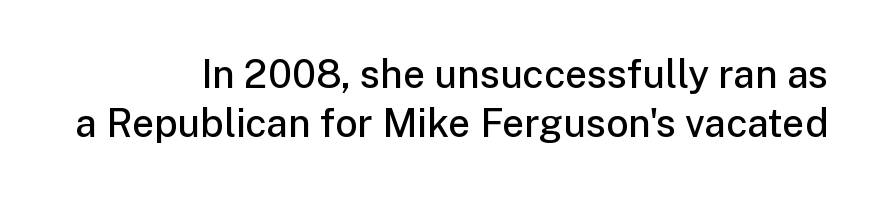
Q: Is the text bold? A: Semi-bold.
Q: Is the text italic (slanted)? A: No, it is upright.
Q: Is the typeface a serif or a sans-serif typeface? A: Sans-serif.
Q: Is the text underlined? A: No.
Q: How is the paragraph aligned? A: Right-aligned.
Q: Is the spacing between letters normal or unusually wide? A: Normal.
Q: Is the spacing between lines tight, normal or loose? A: Normal.
Q: Width (condensed, normal, or wide)? A: Normal.
Q: Stroke contrast? A: Low.
Q: x-height? A: Medium.
Q: Monospaced? A: No.
